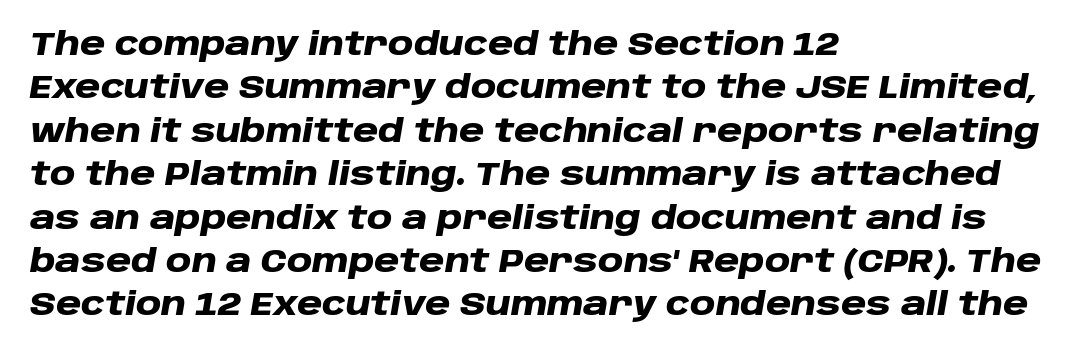
{"italic": "yes", "lean": "right", "slant_degrees": 10, "bold": "yes", "weight": "heavy", "width": "wide", "stroke_contrast": "low", "x_height": "large", "monospaced": "no", "underline": "no", "align": "left", "line_spacing": "normal", "line_spacing_ratio": 1.4, "letter_spacing": "normal", "letter_spacing_em": 0.0, "glyph_px": 31}
